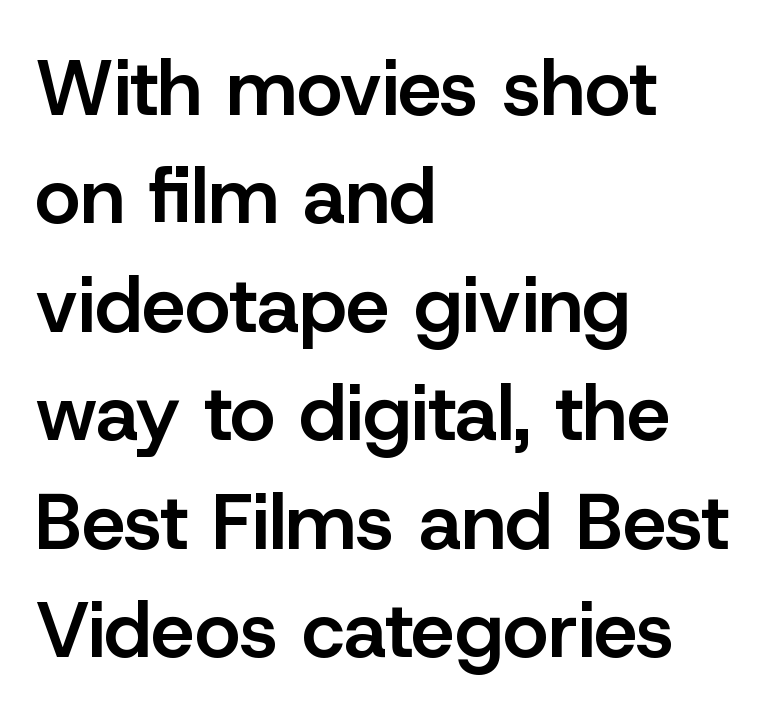
The image shows 78 px semibold sans-serif type, upright; set left-aligned, normal line spacing (1.39x), normal letter spacing, not underlined; low stroke contrast and a medium x-height.
